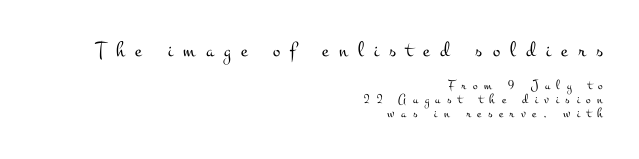
The passage shown begins with its larger block and ends with its smaller one. The letterforms stand isolated, each surrounded by extra space. The compositor pushed each line to the right boundary. The words here are not underlined.
